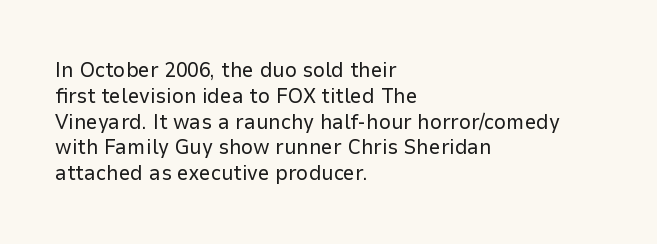
{"italic": "no", "bold": "no", "underline": "no", "align": "left", "line_spacing_ratio": 1.23, "letter_spacing": "normal", "letter_spacing_em": 0.0, "glyph_px": 21}
